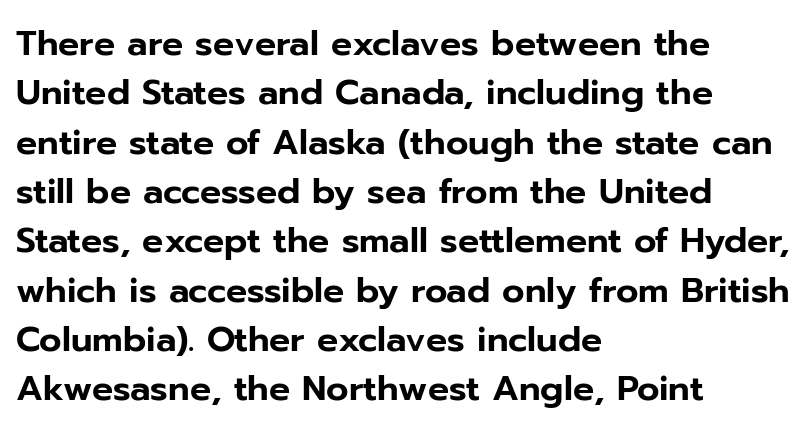
{"serif": "no", "italic": "no", "width": "normal", "stroke_contrast": "low", "x_height": "medium", "monospaced": "no", "underline": "no", "align": "left", "line_spacing": "normal", "line_spacing_ratio": 1.41, "letter_spacing": "normal", "letter_spacing_em": 0.0, "glyph_px": 35}
